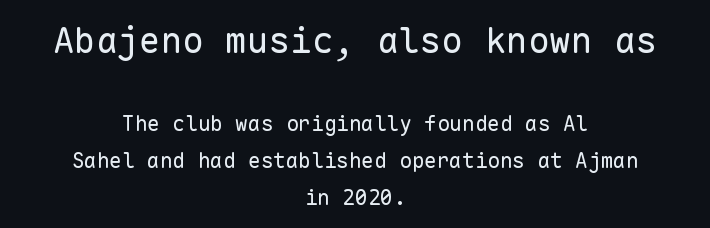
You can tell it's not italic because the verticals are truly vertical. The baseline area is clear. Does the bottom block carry the larger type? No, the top block does. These glyphs show unthickened strokes, regular width or finer.
